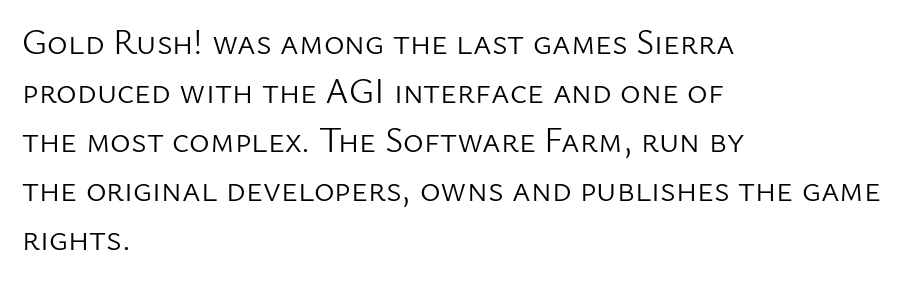
The image shows 35 px light sans-serif type, upright; set left-aligned, normal line spacing (1.4x), normal letter spacing, not underlined; low stroke contrast and a medium x-height.
